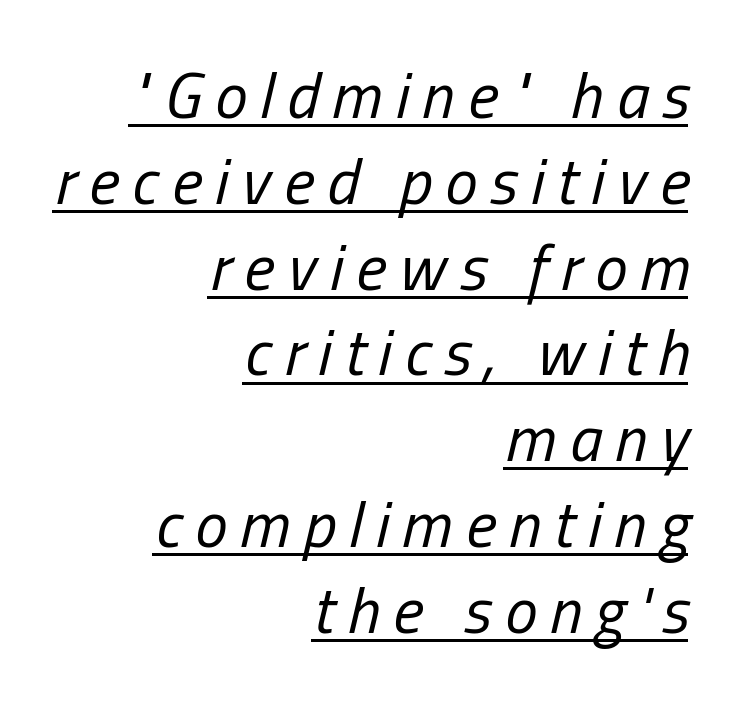
{"italic": "yes", "lean": "right", "slant_degrees": 13, "bold": "no", "weight": "regular", "width": "condensed", "stroke_contrast": "low", "x_height": "medium", "monospaced": "no", "underline": "yes", "align": "right", "line_spacing": "normal", "line_spacing_ratio": 1.32, "letter_spacing": "wide", "letter_spacing_em": 0.2, "glyph_px": 65}
